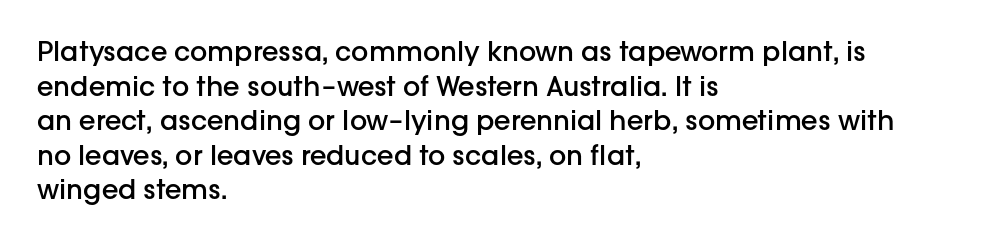
The image shows 27 px text type, upright; set left-aligned, normal line spacing (1.28x), normal letter spacing, not underlined.
